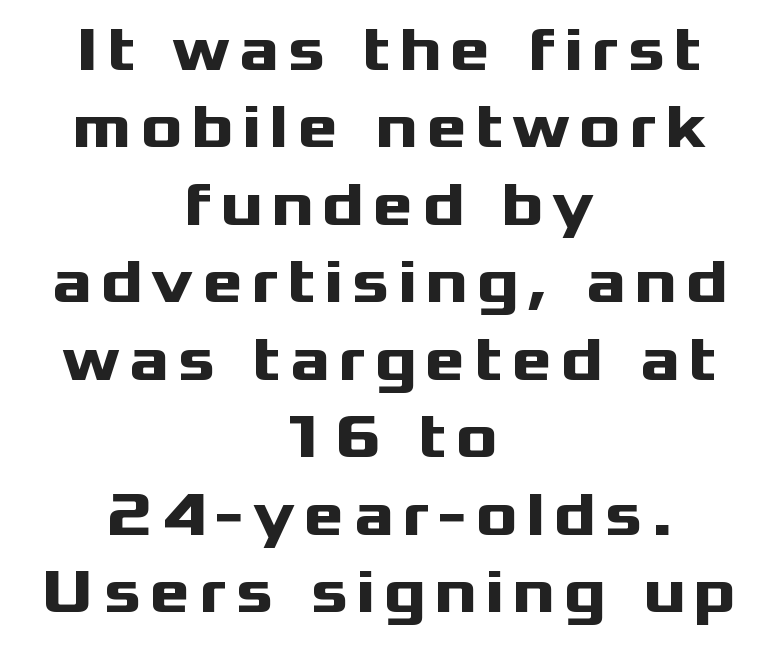
Q: Is the text bold? A: Yes.
Q: Is the text italic (slanted)? A: No, it is upright.
Q: Is the typeface a serif or a sans-serif typeface? A: Sans-serif.
Q: Is the text underlined? A: No.
Q: How is the paragraph aligned? A: Centered.
Q: Is the spacing between lines tight, normal or loose? A: Normal.
Q: Width (condensed, normal, or wide)? A: Wide.
Q: Stroke contrast? A: Medium.
Q: x-height? A: Medium.
Q: Monospaced? A: No.
